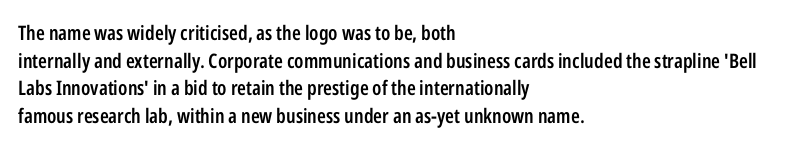
The rendering uses a moderate line-height, typical for paragraphs. Here the glyphs are tracked normally, forming tight word shapes. The lines are quadded left. Has an underline been added? It has not. The font is running at a semibold setting, under full bold.
